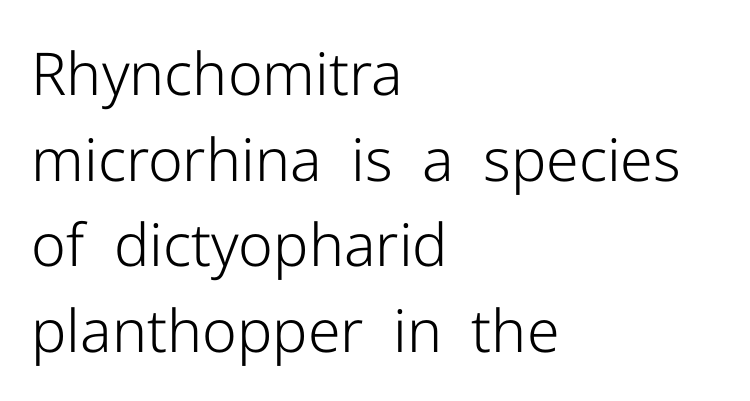
{"serif": "no", "italic": "no", "bold": "no", "weight": "light", "width": "normal", "stroke_contrast": "low", "x_height": "medium", "monospaced": "no", "underline": "no", "align": "left", "line_spacing": "normal", "line_spacing_ratio": 1.45, "letter_spacing": "normal", "letter_spacing_em": 0.0, "glyph_px": 59}
